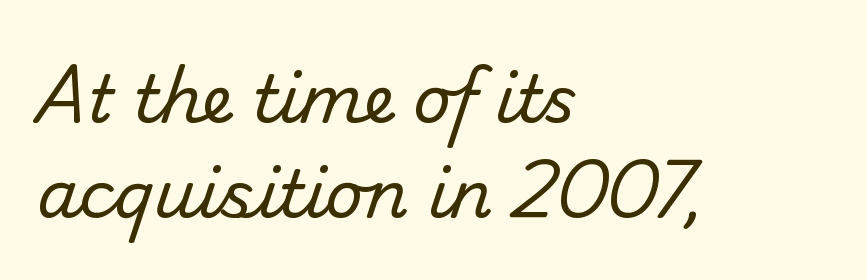
Q: Is the text bold? A: No.
Q: Is the typeface a serif or a sans-serif typeface? A: Sans-serif.
Q: Is the text underlined? A: No.
Q: How is the paragraph aligned? A: Left-aligned.
Q: Is the spacing between letters normal or unusually wide? A: Normal.
Q: Is the spacing between lines tight, normal or loose? A: Normal.
Q: Width (condensed, normal, or wide)? A: Normal.
Q: Stroke contrast? A: Low.
Q: x-height? A: Small.
Q: Monospaced? A: No.
